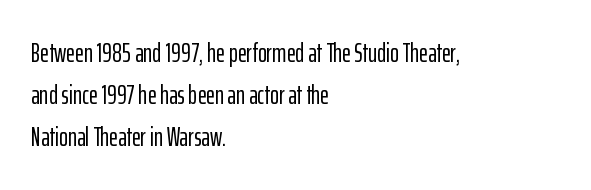
Quick note: underline off. The typesetter chose a ragged-right arrangement here. Posture: straight, roman, zero tilt. Leading: standard. Words appear dense and cohesive because spacing is normal.
